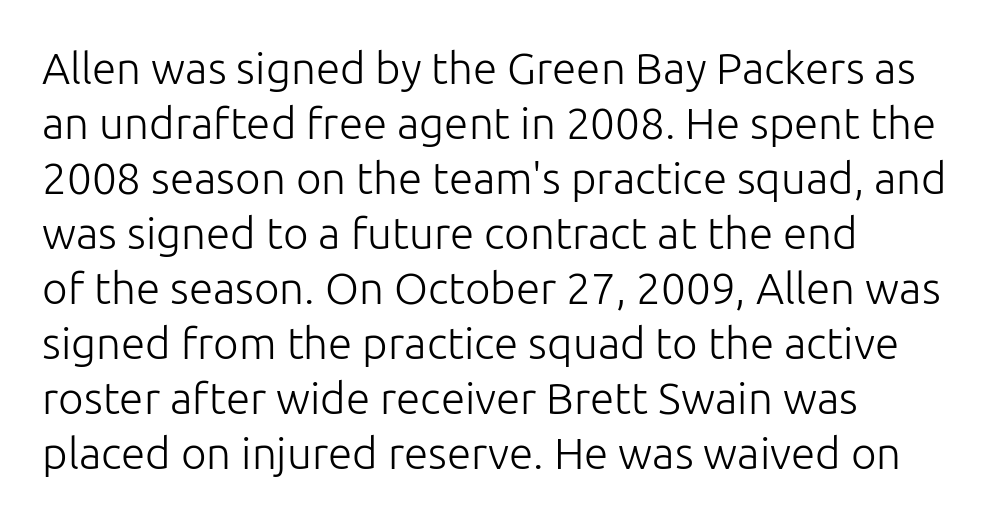
{"serif": "no", "italic": "no", "bold": "no", "weight": "light", "width": "normal", "stroke_contrast": "low", "x_height": "medium", "monospaced": "no", "underline": "no", "align": "left", "line_spacing": "normal", "line_spacing_ratio": 1.25, "letter_spacing": "normal", "letter_spacing_em": 0.0, "glyph_px": 44}
